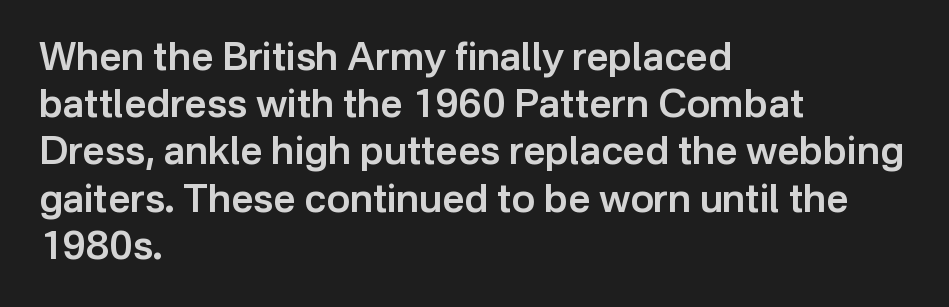
The image shows 39 px semibold sans-serif type, upright; set left-aligned, line spacing 1.21x, normal letter spacing, not underlined; low stroke contrast and a medium x-height.
